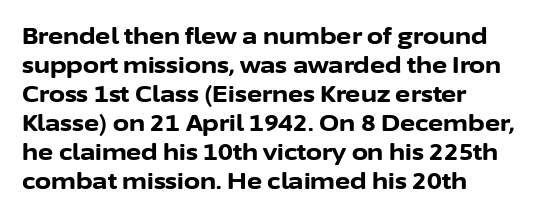
The typography opts for an upright posture over an oblique one. What weight is shown? A full bold with thick strokes. How would I describe the line gaps? Plain and ordinary. Each line starts at the same left margin while the right side varies.
